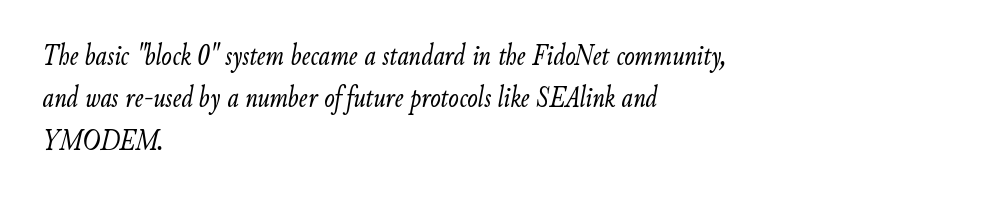
Q: Is the text bold? A: No.
Q: Is the text italic (slanted)? A: Yes, it leans right by about 9 degrees.
Q: Is the text underlined? A: No.
Q: How is the paragraph aligned? A: Left-aligned.
Q: Is the spacing between letters normal or unusually wide? A: Normal.
Q: Is the spacing between lines tight, normal or loose? A: Normal.
Q: Width (condensed, normal, or wide)? A: Condensed.
Q: Stroke contrast? A: Low.
Q: x-height? A: Small.
Q: Monospaced? A: No.
